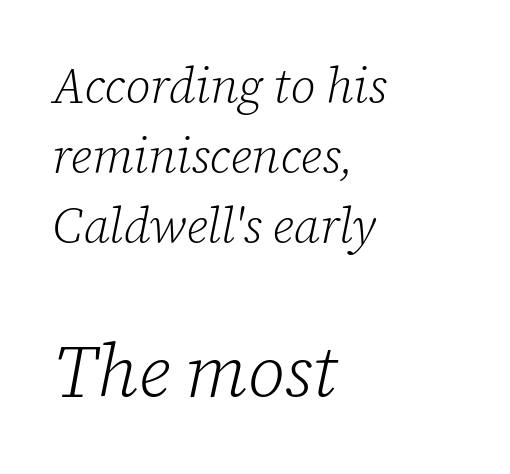
Q: Is the text bold? A: No.
Q: Is the text italic (slanted)? A: Yes, it leans right by about 12 degrees.
Q: Is the typeface a serif or a sans-serif typeface? A: Serif.
Q: Is the text underlined? A: No.
Q: How is the paragraph aligned? A: Left-aligned.
Q: Is the spacing between letters normal or unusually wide? A: Normal.
Q: Is the spacing between lines tight, normal or loose? A: Normal.
Q: Which block of text is set in a larger size, the first (top) or the second (bottom)? A: The second (bottom) one.
Q: Width (condensed, normal, or wide)? A: Normal.
Q: Stroke contrast? A: Low.
Q: x-height? A: Medium.
Q: Monospaced? A: No.
